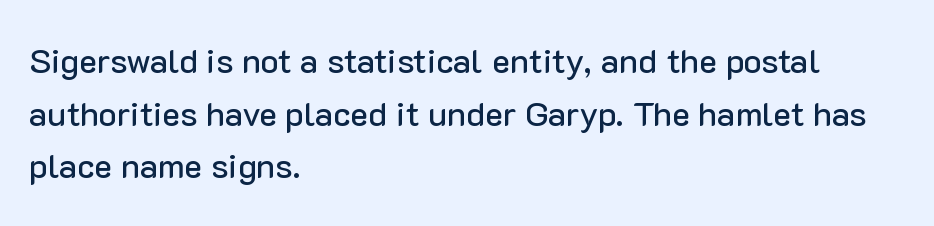
Q: Is the text italic (slanted)? A: No, it is upright.
Q: Is the typeface a serif or a sans-serif typeface? A: Sans-serif.
Q: Is the text underlined? A: No.
Q: How is the paragraph aligned? A: Left-aligned.
Q: Is the spacing between letters normal or unusually wide? A: Normal.
Q: Is the spacing between lines tight, normal or loose? A: Normal.
Q: Width (condensed, normal, or wide)? A: Normal.
Q: Stroke contrast? A: Low.
Q: x-height? A: Medium.
Q: Monospaced? A: No.
